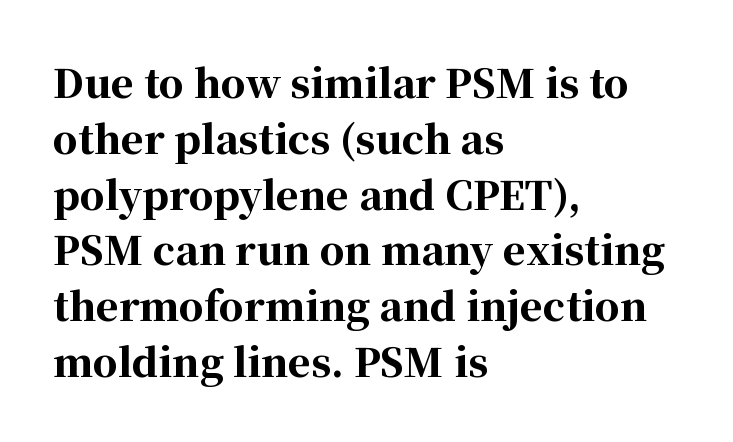
The image shows 39 px bold serif type, upright; set left-aligned, normal line spacing (1.43x), normal letter spacing, not underlined; high stroke contrast and a medium x-height.
